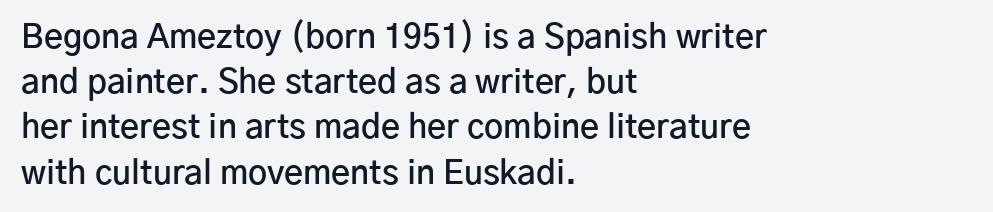
The image shows 33 px semibold sans-serif type, upright; set left-aligned, normal line spacing (1.37x), normal letter spacing, not underlined; low stroke contrast and a medium x-height.
